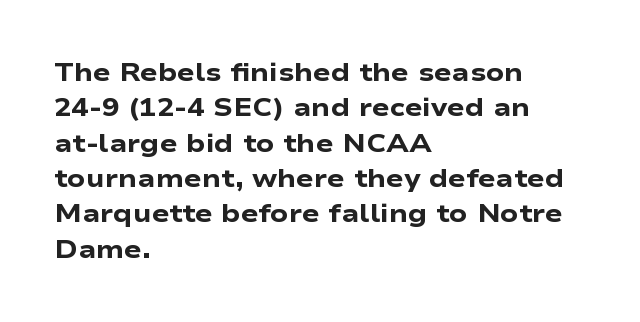
Q: Is the text bold? A: Yes.
Q: Is the text italic (slanted)? A: No, it is upright.
Q: Is the text underlined? A: No.
Q: How is the paragraph aligned? A: Left-aligned.
Q: Is the spacing between letters normal or unusually wide? A: Normal.
Q: Is the spacing between lines tight, normal or loose? A: Normal.
